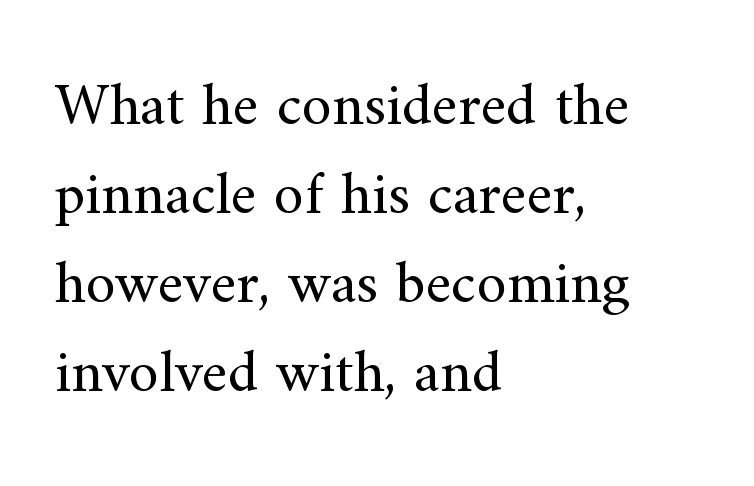
Rendered with straight, roman letterforms. Is this a sans? No — the strokes have serifs. Just letters on the line, the space beneath them empty. Vertical spacing — default.
